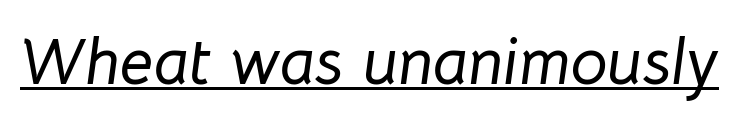
{"italic": "yes", "lean": "right", "slant_degrees": 8, "width": "normal", "stroke_contrast": "low", "x_height": "medium", "monospaced": "no", "underline": "yes", "letter_spacing": "normal", "letter_spacing_em": 0.0, "glyph_px": 66}
